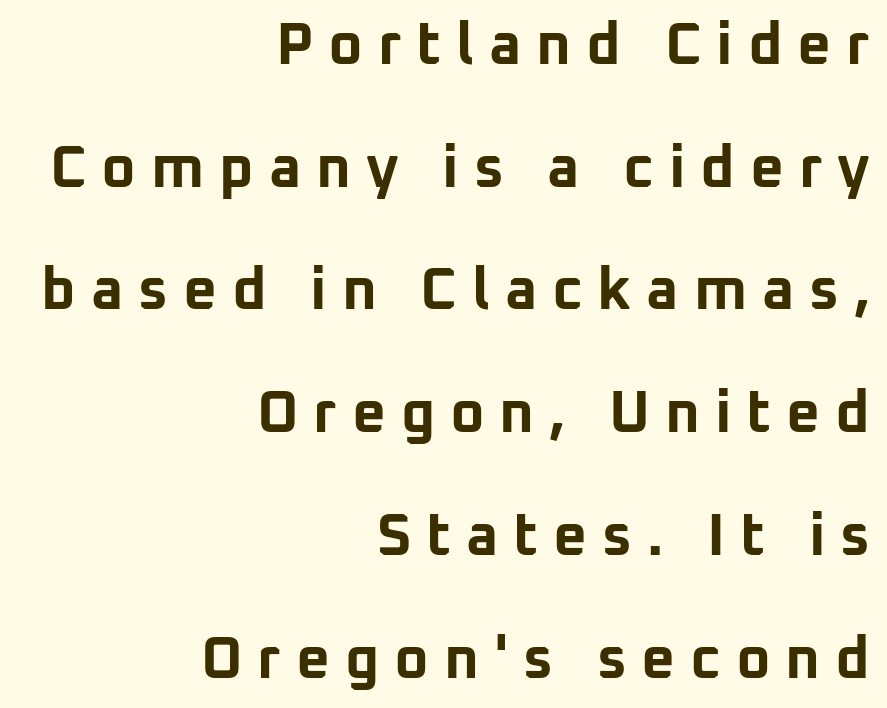
{"serif": "no", "italic": "no", "bold": "yes", "weight": "bold", "width": "normal", "stroke_contrast": "low", "x_height": "medium", "monospaced": "no", "underline": "no", "align": "right", "line_spacing": "loose", "line_spacing_ratio": 2.08, "letter_spacing": "wide", "letter_spacing_em": 0.25, "glyph_px": 59}
